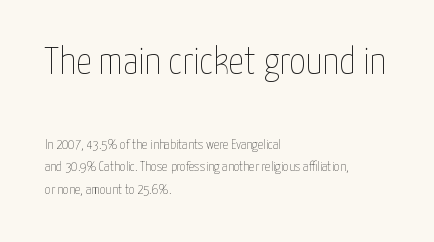
The upper block of text is set noticeably larger than the block beneath it. Note the varied advance widths — an 'i' is clearly narrower than an 'm'. Think standard paragraph weight, or any step lighter than that. The type is set solid horizontally, with unmodified tracking. This is roman type, the default non-slanted kind. Regular leading.
